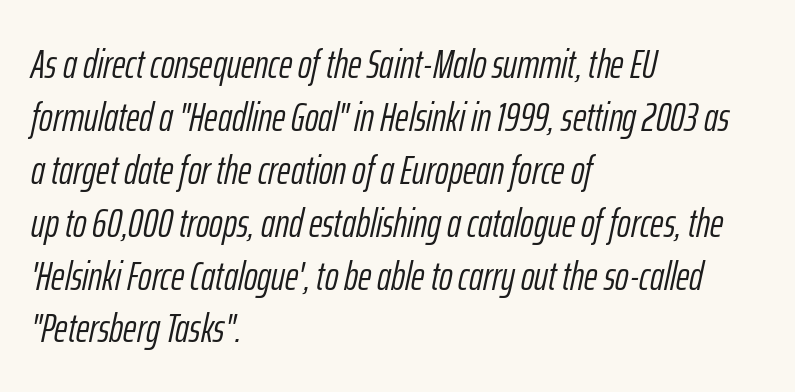
The image shows 41 px light, condensed type, italic (leaning right); set left-aligned, normal line spacing (1.29x), normal letter spacing, not underlined; low stroke contrast and a medium x-height.
